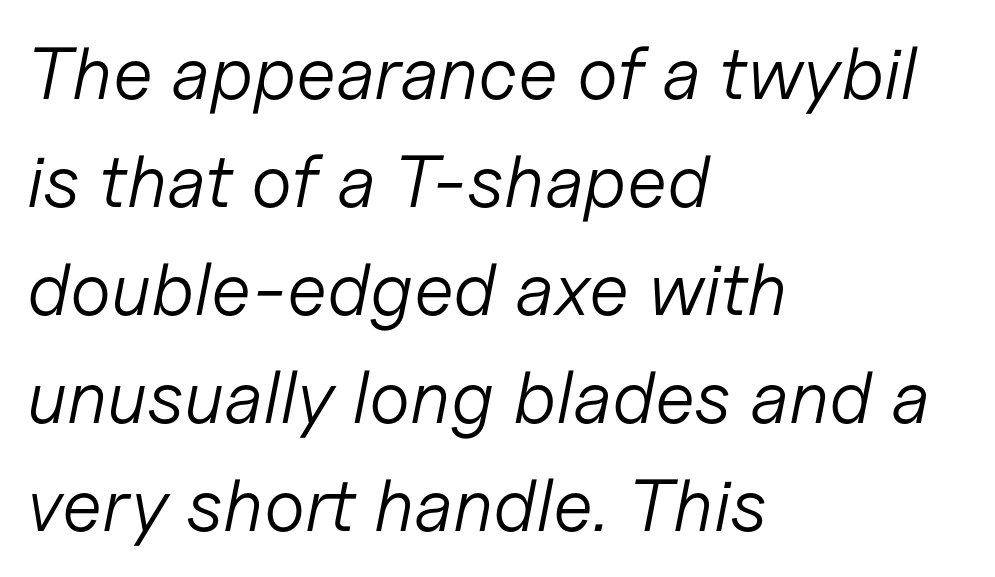
Q: Is the text bold? A: No.
Q: Is the text italic (slanted)? A: Yes, it leans right by about 11 degrees.
Q: Is the text underlined? A: No.
Q: How is the paragraph aligned? A: Left-aligned.
Q: Is the spacing between letters normal or unusually wide? A: Normal.
Q: Is the spacing between lines tight, normal or loose? A: Normal.
Q: Width (condensed, normal, or wide)? A: Normal.
Q: Stroke contrast? A: Low.
Q: x-height? A: Medium.
Q: Monospaced? A: No.
